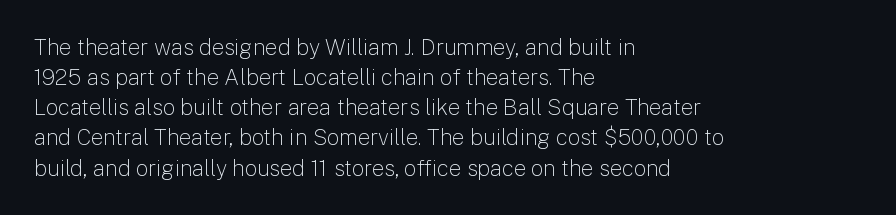
{"italic": "no", "bold": "no", "underline": "no", "align": "left", "line_spacing": "normal", "line_spacing_ratio": 1.37, "letter_spacing": "normal", "letter_spacing_em": 0.0, "glyph_px": 22}
